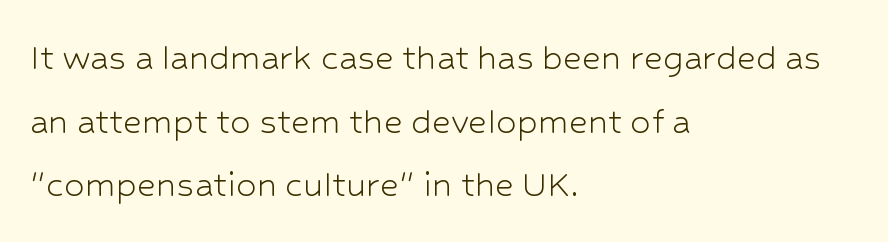
Do the characters align in a grid? No, the font is proportional. In CSS terms this would be text-align: left. Students, note that the glyphs here touch the page at normal intervals. Decoration check: the copy has no underline.
